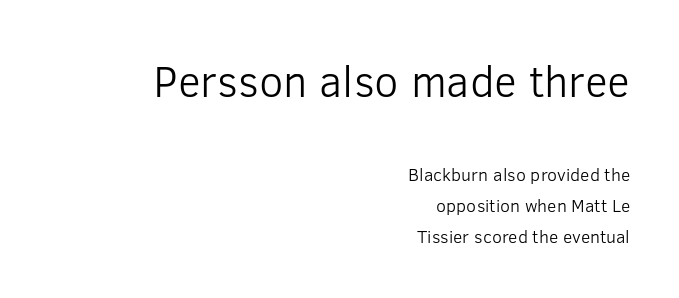
{"serif": "no", "italic": "no", "bold": "no", "weight": "light", "width": "normal", "stroke_contrast": "low", "x_height": "medium", "monospaced": "no", "underline": "no", "align": "right", "line_spacing_ratio": 1.74, "letter_spacing": "normal", "letter_spacing_em": 0.0, "larger_block": "first", "size_ratio": 2.44, "glyph_px": 44}
